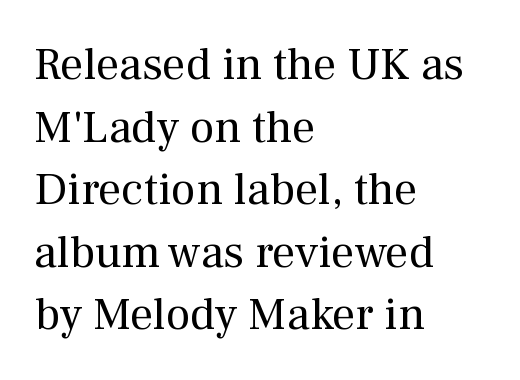
Q: Is the text bold? A: No.
Q: Is the text italic (slanted)? A: No, it is upright.
Q: Is the typeface a serif or a sans-serif typeface? A: Serif.
Q: Is the text underlined? A: No.
Q: How is the paragraph aligned? A: Left-aligned.
Q: Is the spacing between letters normal or unusually wide? A: Normal.
Q: Is the spacing between lines tight, normal or loose? A: Normal.
Q: Width (condensed, normal, or wide)? A: Normal.
Q: Stroke contrast? A: Medium.
Q: x-height? A: Medium.
Q: Monospaced? A: No.
